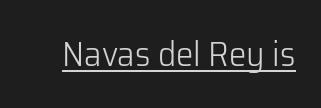
The image shows 35 px light sans-serif type, upright; set normal letter spacing, underlined; low stroke contrast and a medium x-height.
